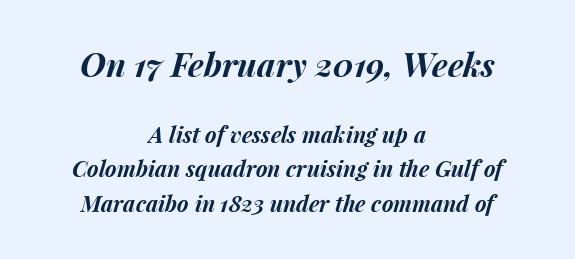
Every letter is thick-stroked: bold, no question. These lines are centered, leaving both edges ragged. Glance below the letters and you will spot only blank space. Summary of vertical rhythm: regular, with standard interline spacing. Do the characters align in a grid? No, the font is proportional.
